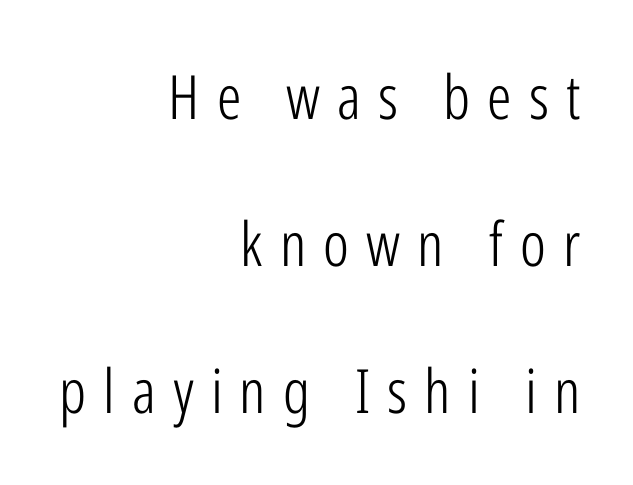
The image shows 61 px light, condensed sans-serif type, upright; set right-aligned, loose line spacing (2.41x), unusually wide letter spacing (+0.28 em), not underlined; low stroke contrast and a medium x-height.
